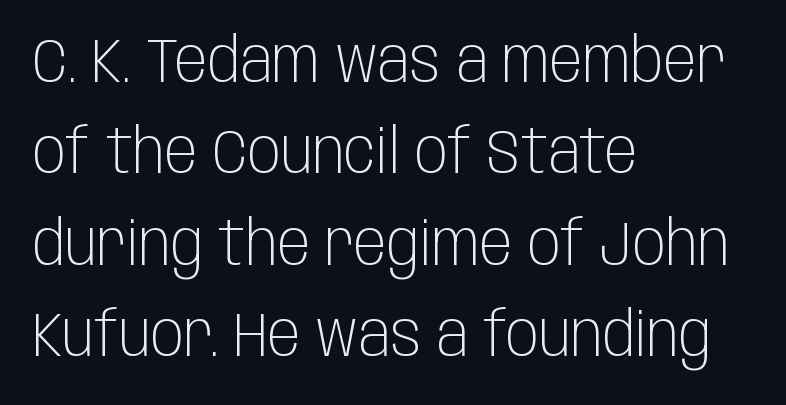
This rendering employs a face without finishing strokes, i.e., a sans-serif. Characters follow at the spacing the type designer built in. This rendering features lettering with no underline. Heaviness? Minimal to ordinary, like unemphasized prose. Is the block centered? No — it sits flush against the left margin. The face used here is proportionally spaced, like ordinary book or web type.
